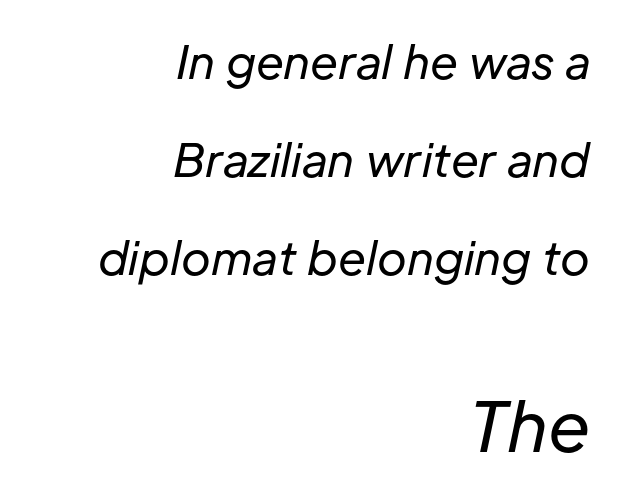
{"italic": "yes", "lean": "right", "slant_degrees": 12, "bold": "no", "weight": "regular", "width": "normal", "stroke_contrast": "low", "x_height": "medium", "monospaced": "no", "underline": "no", "align": "right", "line_spacing": "loose", "line_spacing_ratio": 2.18, "letter_spacing": "normal", "letter_spacing_em": 0.0, "larger_block": "second", "size_ratio": 1.51, "glyph_px": 68}
